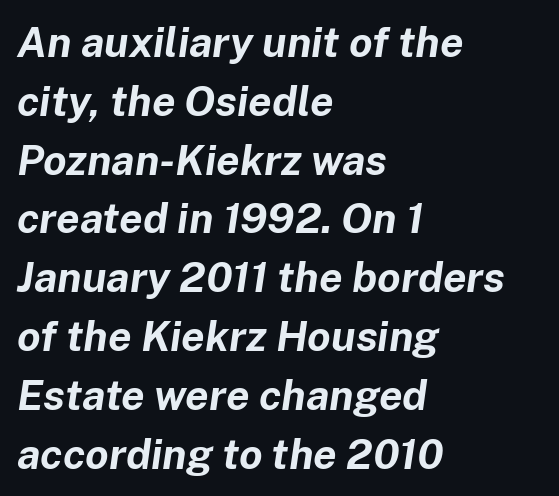
Q: Is the text bold? A: Yes.
Q: Is the text italic (slanted)? A: Yes, it leans right by about 8 degrees.
Q: Is the text underlined? A: No.
Q: How is the paragraph aligned? A: Left-aligned.
Q: Is the spacing between letters normal or unusually wide? A: Normal.
Q: Is the spacing between lines tight, normal or loose? A: Normal.
Q: Width (condensed, normal, or wide)? A: Normal.
Q: Stroke contrast? A: Low.
Q: x-height? A: Medium.
Q: Monospaced? A: No.
